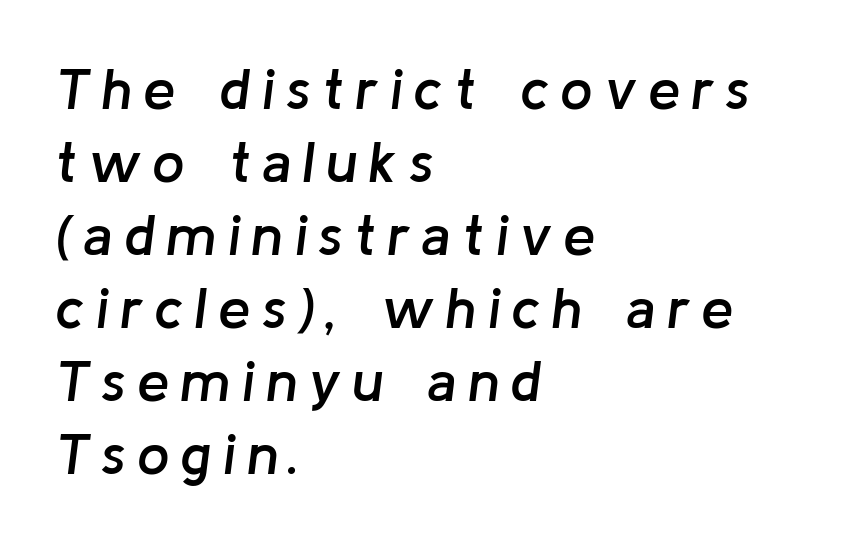
Q: Is the text bold? A: Semi-bold.
Q: Is the text italic (slanted)? A: Yes, it leans right by about 8 degrees.
Q: Is the text underlined? A: No.
Q: How is the paragraph aligned? A: Left-aligned.
Q: Is the spacing between lines tight, normal or loose? A: Normal.
Q: Width (condensed, normal, or wide)? A: Normal.
Q: Stroke contrast? A: Low.
Q: x-height? A: Medium.
Q: Monospaced? A: No.
